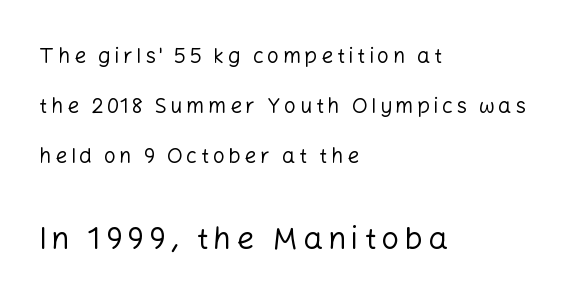
The image shows 31 px regular-weight sans-serif type, upright; set left-aligned, loose line spacing (2.39x), not underlined; the second (bottom) block is 1.48x larger; low stroke contrast and a medium x-height.
